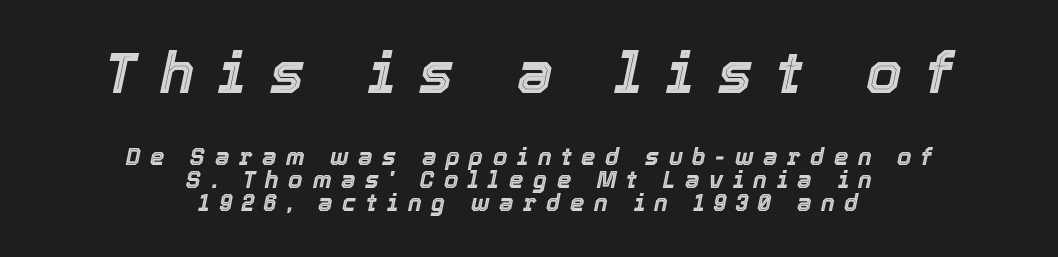
Q: Is the text italic (slanted)? A: Yes, it leans right by about 12 degrees.
Q: Is the text underlined? A: No.
Q: How is the paragraph aligned? A: Centered.
Q: Is the spacing between letters normal or unusually wide? A: Unusually wide.
Q: Is the spacing between lines tight, normal or loose? A: Tight.
Q: Which block of text is set in a larger size, the first (top) or the second (bottom)? A: The first (top) one.
Q: Width (condensed, normal, or wide)? A: Normal.
Q: x-height? A: Medium.
Q: Monospaced? A: No.
